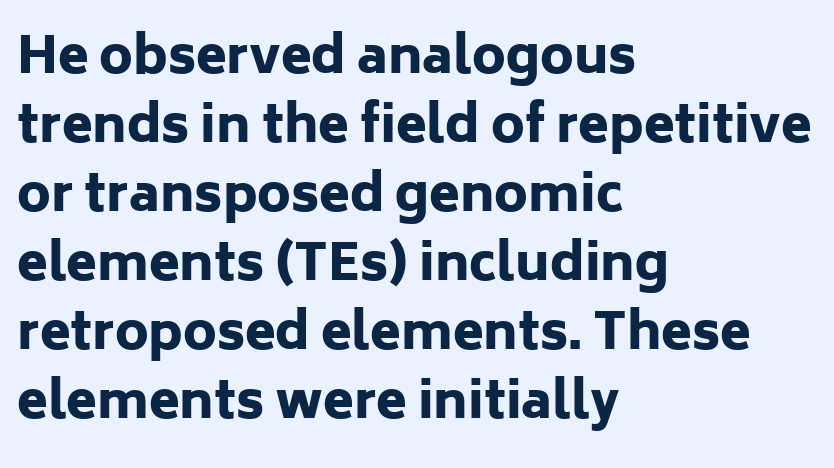
Q: Is the text bold? A: Yes.
Q: Is the text italic (slanted)? A: No, it is upright.
Q: Is the typeface a serif or a sans-serif typeface? A: Sans-serif.
Q: Is the text underlined? A: No.
Q: How is the paragraph aligned? A: Left-aligned.
Q: Is the spacing between letters normal or unusually wide? A: Normal.
Q: Is the spacing between lines tight, normal or loose? A: Normal.
Q: Width (condensed, normal, or wide)? A: Normal.
Q: Stroke contrast? A: Low.
Q: x-height? A: Medium.
Q: Monospaced? A: No.
